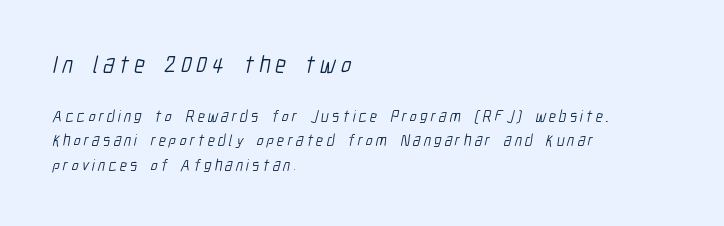
Type without underlining. On a weight scale, this lands at 450 or below. There is plenty of visible air inserted between adjacent glyphs. The lines in this sample share a left origin and differ only in where they stop. A normal amount of white space separates one row of letters from the next.
